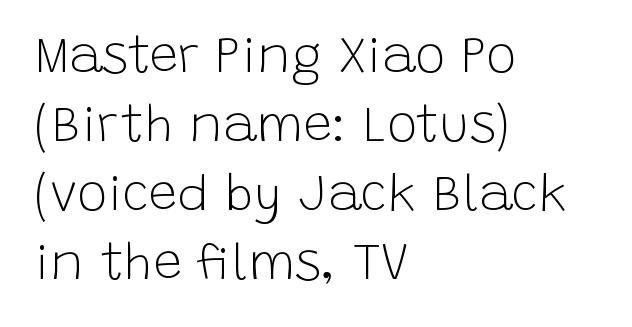
Q: Is the text bold? A: No.
Q: Is the text italic (slanted)? A: No, it is upright.
Q: Is the typeface a serif or a sans-serif typeface? A: Sans-serif.
Q: Is the text underlined? A: No.
Q: How is the paragraph aligned? A: Left-aligned.
Q: Is the spacing between letters normal or unusually wide? A: Normal.
Q: Is the spacing between lines tight, normal or loose? A: Normal.
Q: Width (condensed, normal, or wide)? A: Normal.
Q: Stroke contrast? A: Low.
Q: x-height? A: Large.
Q: Monospaced? A: No.
